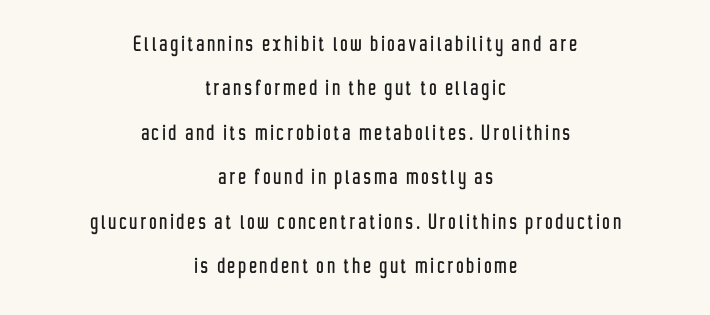
{"italic": "no", "underline": "no", "align": "center", "line_spacing_ratio": 1.78, "glyph_px": 25}
